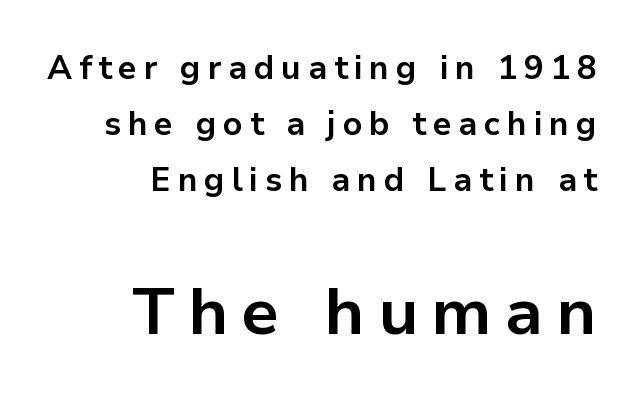
The gap between lines stays unmarked. Type size steps up from the first block to the second. This sample is right-justified, so line beginnings fall wherever the words allow. It's the straight-up-and-down kind of type.
